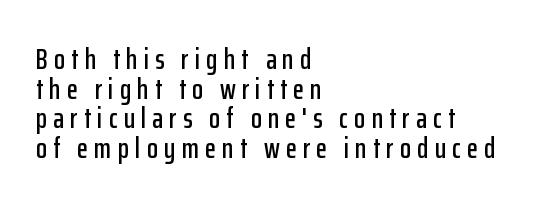
Serifs: no, the terminals of the letterforms are clean. Spacing verdict: proportional, widths tailored to each character. Check the space under the baseline: it is left empty. Letter spacing: wide. This block would grow much taller if given ordinary leading; it's compressed now. Ordinary non-slanted type is in use.
